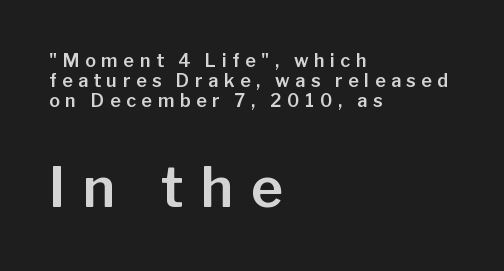
Q: Is the text italic (slanted)? A: No, it is upright.
Q: Is the typeface a serif or a sans-serif typeface? A: Sans-serif.
Q: Is the text underlined? A: No.
Q: How is the paragraph aligned? A: Left-aligned.
Q: Is the spacing between letters normal or unusually wide? A: Unusually wide.
Q: Is the spacing between lines tight, normal or loose? A: Tight.
Q: Which block of text is set in a larger size, the first (top) or the second (bottom)? A: The second (bottom) one.
Q: Width (condensed, normal, or wide)? A: Normal.
Q: Stroke contrast? A: Low.
Q: x-height? A: Medium.
Q: Monospaced? A: No.
